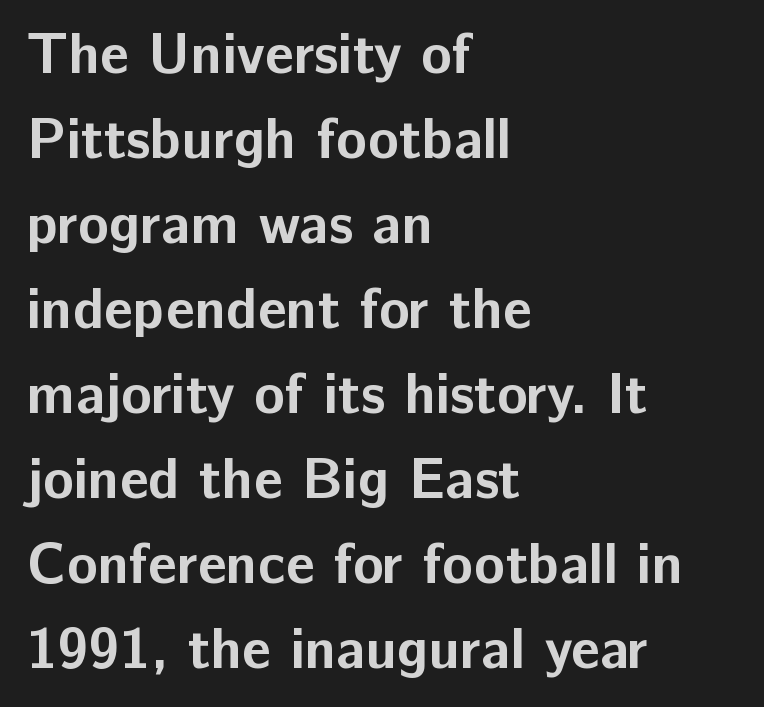
Words appear dense and cohesive because spacing is normal. In terms of weight, the rendering is a true, heavy bold. These lines are rendered in a variable-pitch font. Are there feet on the stems? There aren't — it's a sans. Left-aligned paragraph, ragged on the right.
